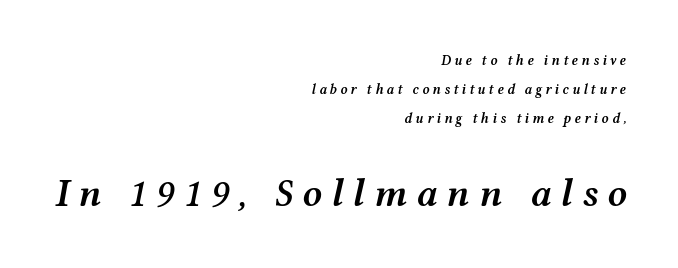
Q: Is the text bold? A: Semi-bold.
Q: Is the text italic (slanted)? A: Yes, it leans right by about 12 degrees.
Q: Is the text underlined? A: No.
Q: How is the paragraph aligned? A: Right-aligned.
Q: Is the spacing between letters normal or unusually wide? A: Unusually wide.
Q: Is the spacing between lines tight, normal or loose? A: Loose.
Q: Which block of text is set in a larger size, the first (top) or the second (bottom)? A: The second (bottom) one.
Q: Width (condensed, normal, or wide)? A: Wide.
Q: Stroke contrast? A: Medium.
Q: x-height? A: Medium.
Q: Monospaced? A: No.
